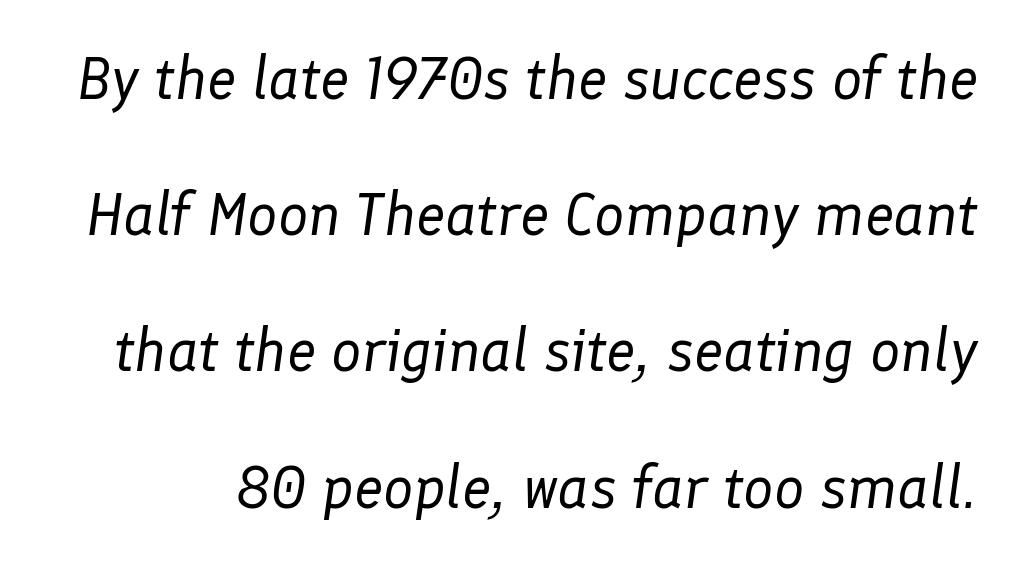
{"italic": "yes", "lean": "right", "slant_degrees": 8, "bold": "no", "weight": "regular", "width": "normal", "stroke_contrast": "low", "x_height": "medium", "monospaced": "no", "underline": "no", "line_spacing": "loose", "line_spacing_ratio": 2.27, "letter_spacing": "normal", "letter_spacing_em": 0.0, "glyph_px": 60}
